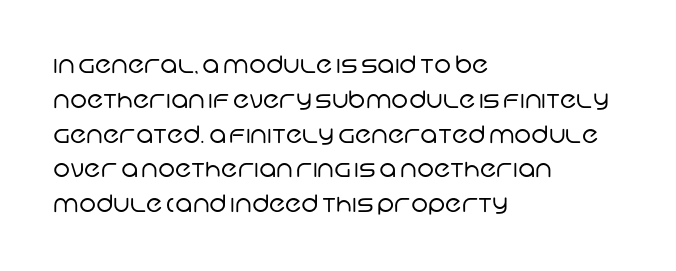
Q: Is the text bold? A: No.
Q: Is the text underlined? A: No.
Q: How is the paragraph aligned? A: Left-aligned.
Q: Is the spacing between letters normal or unusually wide? A: Normal.
Q: Is the spacing between lines tight, normal or loose? A: Normal.
